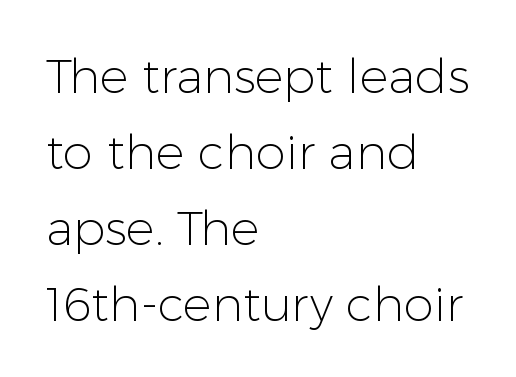
{"serif": "no", "italic": "no", "bold": "no", "weight": "light", "width": "normal", "stroke_contrast": "low", "x_height": "medium", "monospaced": "no", "underline": "no", "align": "left", "line_spacing": "normal", "line_spacing_ratio": 1.58, "letter_spacing": "normal", "letter_spacing_em": 0.0, "glyph_px": 48}
